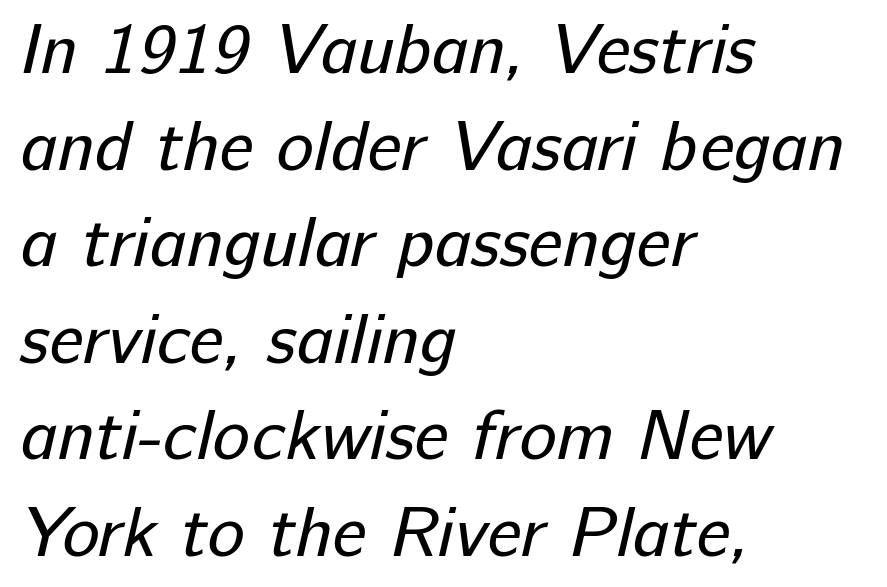
Q: Is the text bold? A: No.
Q: Is the typeface a serif or a sans-serif typeface? A: Sans-serif.
Q: Is the text underlined? A: No.
Q: How is the paragraph aligned? A: Left-aligned.
Q: Is the spacing between letters normal or unusually wide? A: Normal.
Q: Is the spacing between lines tight, normal or loose? A: Normal.
Q: Width (condensed, normal, or wide)? A: Normal.
Q: Stroke contrast? A: Low.
Q: x-height? A: Medium.
Q: Monospaced? A: No.
